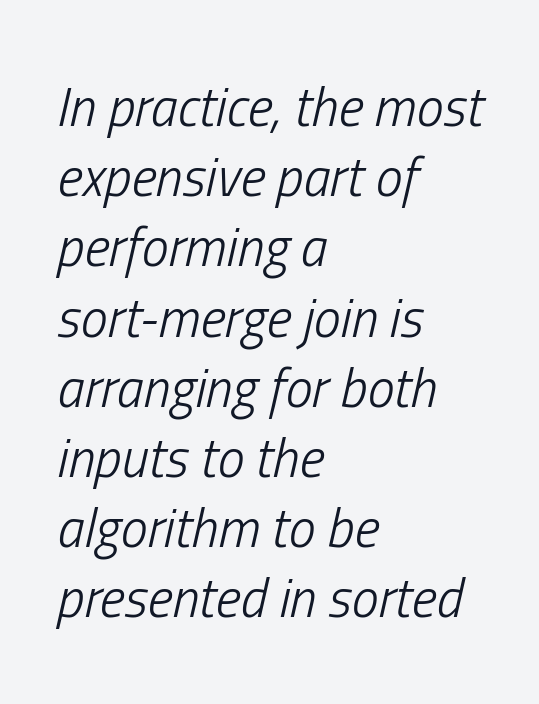
In terms of letterspacing, this is plain default setting. Leading: standard. If you drew a line through each stem, it would be angled. Note the varied advance widths — an 'i' is clearly narrower than an 'm'. Bold? No — there's no thickening of the strokes.
